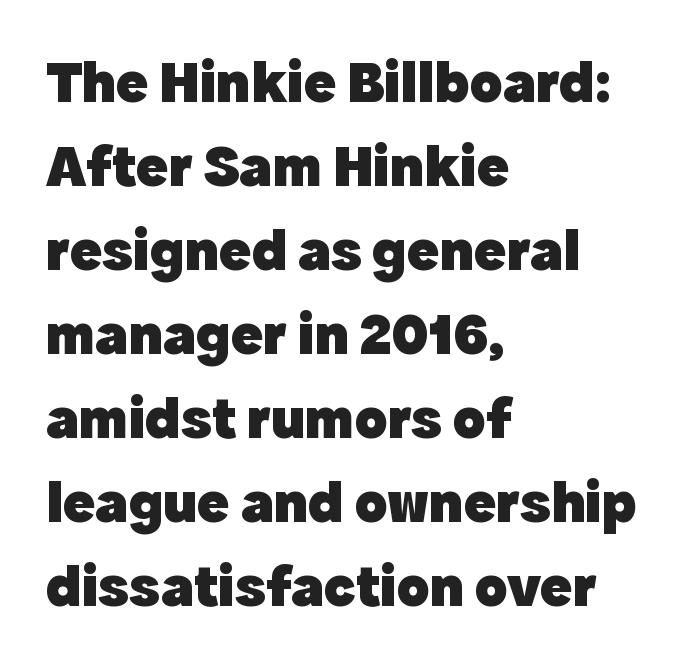
{"serif": "no", "italic": "no", "bold": "yes", "weight": "heavy", "width": "normal", "x_height": "medium", "monospaced": "no", "underline": "no", "align": "left", "line_spacing": "normal", "line_spacing_ratio": 1.4, "letter_spacing": "normal", "letter_spacing_em": 0.0, "glyph_px": 60}
